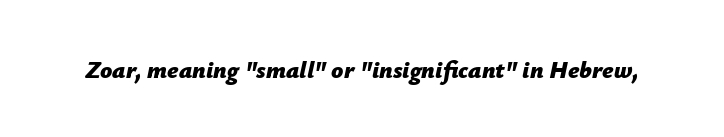
The face used here has the dense, thick strokes of a bold. The area under the type is left untouched. The rendering applies a slant to the glyphs. These lines keep a tight, regular rhythm from letter to letter.
